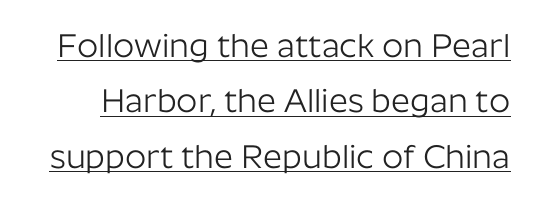
Q: Is the text bold? A: No.
Q: Is the text italic (slanted)? A: No, it is upright.
Q: Is the typeface a serif or a sans-serif typeface? A: Sans-serif.
Q: Is the text underlined? A: Yes.
Q: Is the spacing between letters normal or unusually wide? A: Normal.
Q: Is the spacing between lines tight, normal or loose? A: Normal.
Q: Width (condensed, normal, or wide)? A: Normal.
Q: Stroke contrast? A: Low.
Q: x-height? A: Medium.
Q: Monospaced? A: No.
